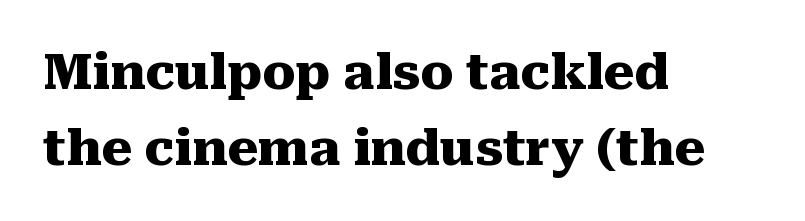
{"serif": "yes", "italic": "no", "bold": "yes", "weight": "heavy", "width": "normal", "stroke_contrast": "medium", "x_height": "medium", "monospaced": "no", "underline": "no", "align": "left", "line_spacing": "normal", "line_spacing_ratio": 1.56, "letter_spacing": "normal", "letter_spacing_em": 0.0, "glyph_px": 49}
